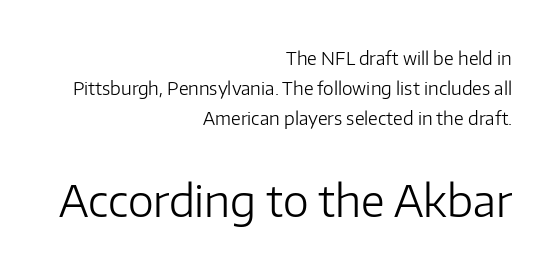
This sample uses plain, unmodified letter spacing. Designer's note — italics off, roman on. The letters in the lower block stand taller than those in the block above. Check under the words: just untouched page.
